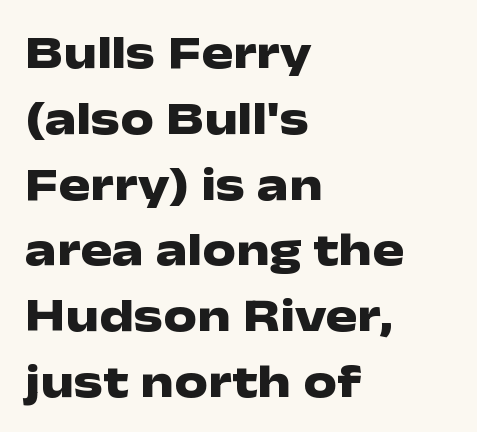
{"serif": "no", "italic": "no", "bold": "yes", "weight": "heavy", "width": "wide", "stroke_contrast": "low", "x_height": "medium", "monospaced": "no", "underline": "no", "align": "left", "line_spacing": "normal", "line_spacing_ratio": 1.4, "letter_spacing": "normal", "letter_spacing_em": 0.0, "glyph_px": 47}
